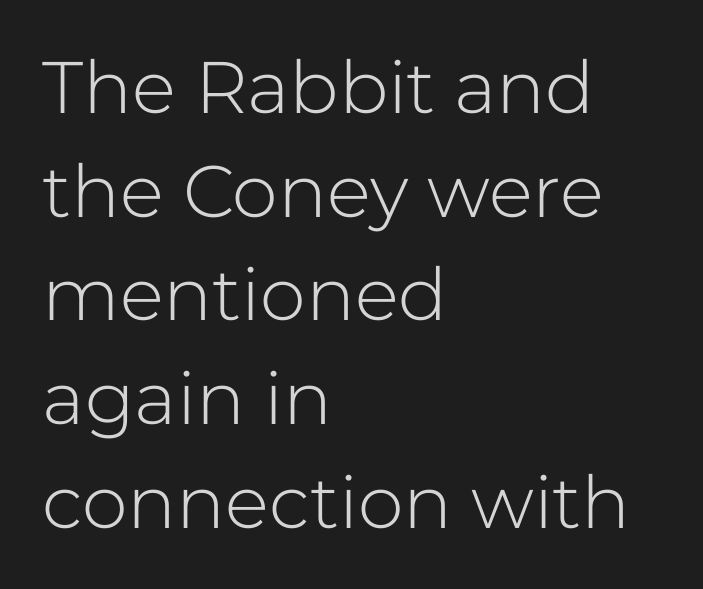
{"serif": "no", "italic": "no", "bold": "no", "weight": "light", "width": "normal", "stroke_contrast": "low", "x_height": "medium", "monospaced": "no", "underline": "no", "align": "left", "line_spacing": "normal", "line_spacing_ratio": 1.42, "letter_spacing": "normal", "letter_spacing_em": 0.0, "glyph_px": 73}
